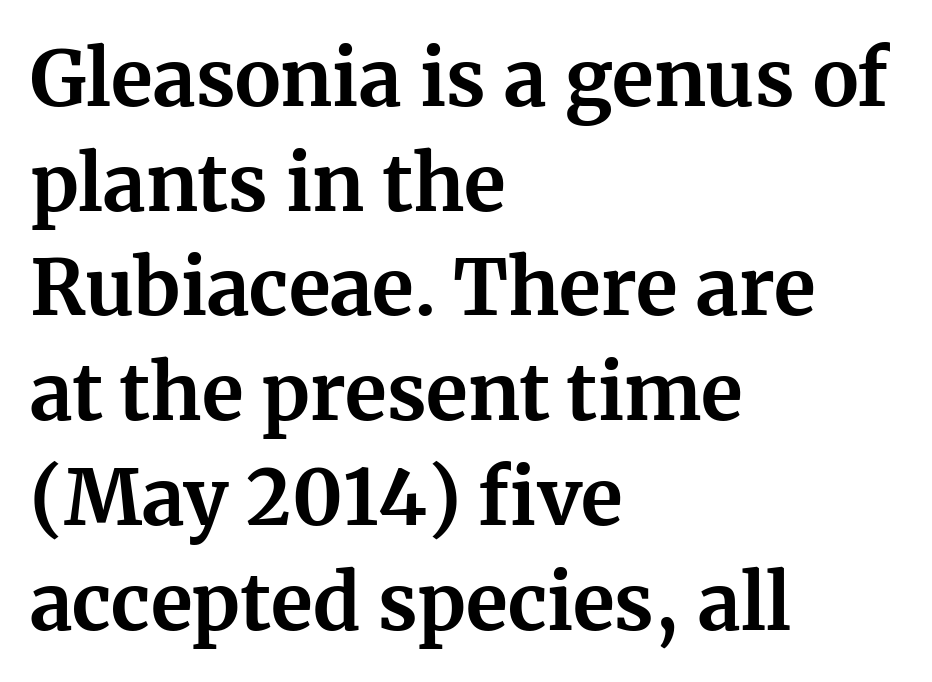
Teacher's note: observe the even left margin — that is flush-left alignment. Each letter's strokes conclude with small projecting serifs. The font's upright variant was chosen for this text. Each letter keeps its own natural width here, so spacing adapts to shape. Stroke thickness is high; the sample reads as a true bold.
